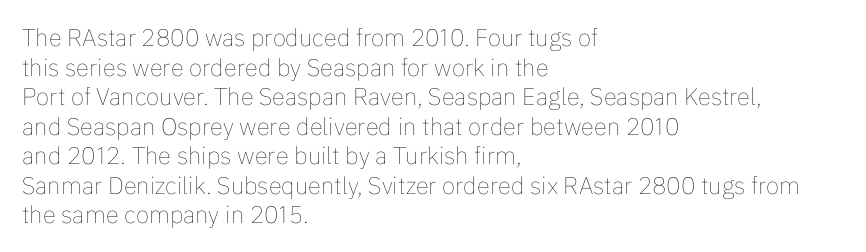
{"italic": "no", "bold": "no", "underline": "no", "align": "left", "line_spacing_ratio": 1.23, "letter_spacing": "normal", "letter_spacing_em": 0.0, "glyph_px": 24}
